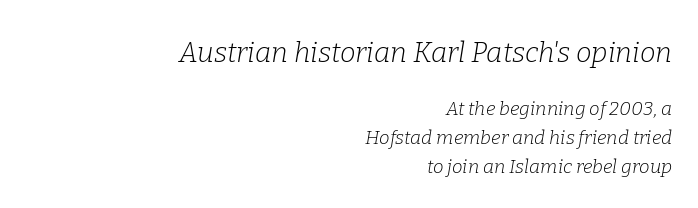
{"serif": "yes", "italic": "yes", "lean": "right", "slant_degrees": 9, "bold": "no", "weight": "light", "width": "normal", "stroke_contrast": "low", "x_height": "medium", "monospaced": "no", "underline": "no", "align": "right", "line_spacing": "normal", "line_spacing_ratio": 1.53, "letter_spacing": "normal", "letter_spacing_em": 0.0, "larger_block": "first", "size_ratio": 1.47, "glyph_px": 28}
